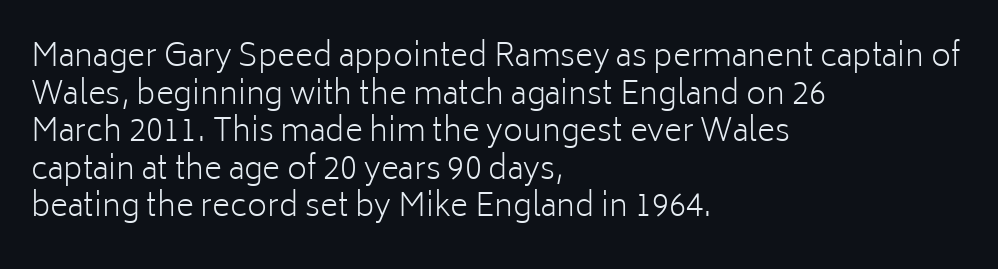
Character widths vary here, with narrow letters taking less room than wide ones. Grotesque or geometric, the face here clearly has no serifs. The strokes carry an ordinary text weight at most. Layout note: lines flush left. The glyphs are unaccompanied by any horizontal stroke below them.
